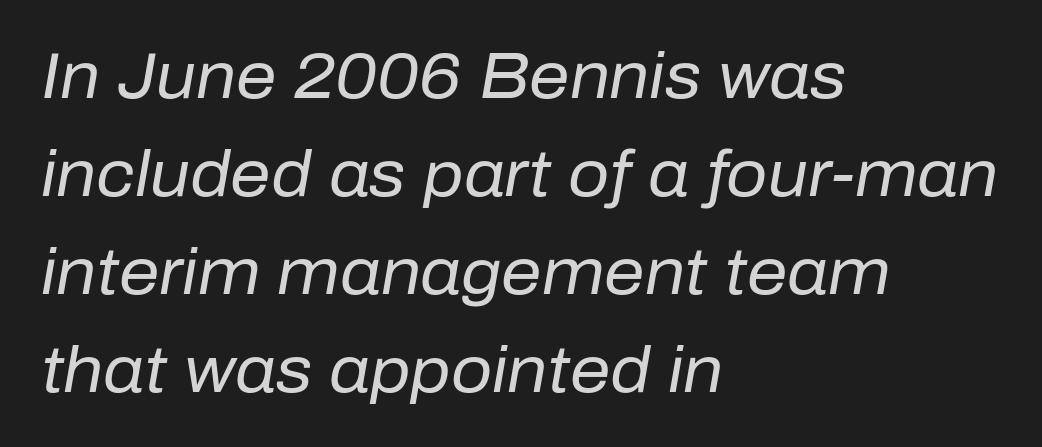
The image shows 64 px regular-weight type, italic (leaning right); set left-aligned, normal line spacing (1.53x), normal letter spacing, not underlined; low stroke contrast and a medium x-height.
